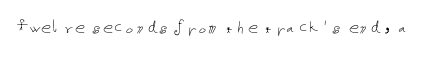
Posture: upright roman. Short note: letters normally spaced. The weight would be labelled regular, book, light, or lighter still. Lines of text with bare space underneath.
